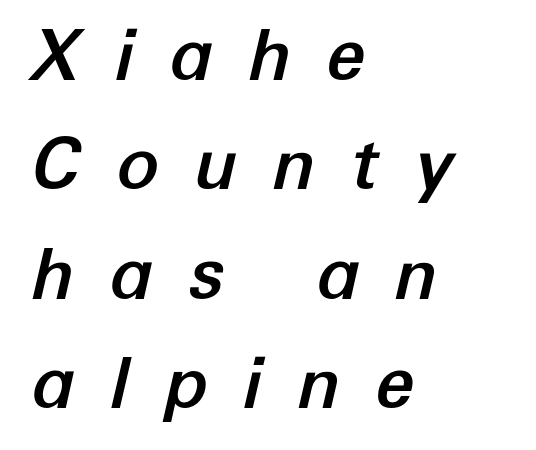
The image shows 71 px text type, italic (leaning right); set left-aligned, normal line spacing (1.54x), unusually wide letter spacing (+0.49 em), not underlined; low stroke contrast and a medium x-height.
